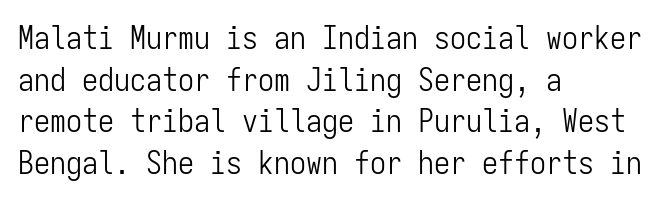
Q: Is the text bold? A: No.
Q: Is the text italic (slanted)? A: No, it is upright.
Q: Is the typeface a serif or a sans-serif typeface? A: Sans-serif.
Q: Is the text underlined? A: No.
Q: How is the paragraph aligned? A: Left-aligned.
Q: Is the spacing between letters normal or unusually wide? A: Normal.
Q: Is the spacing between lines tight, normal or loose? A: Normal.
Q: Width (condensed, normal, or wide)? A: Condensed.
Q: Stroke contrast? A: Low.
Q: x-height? A: Medium.
Q: Monospaced? A: Yes.
